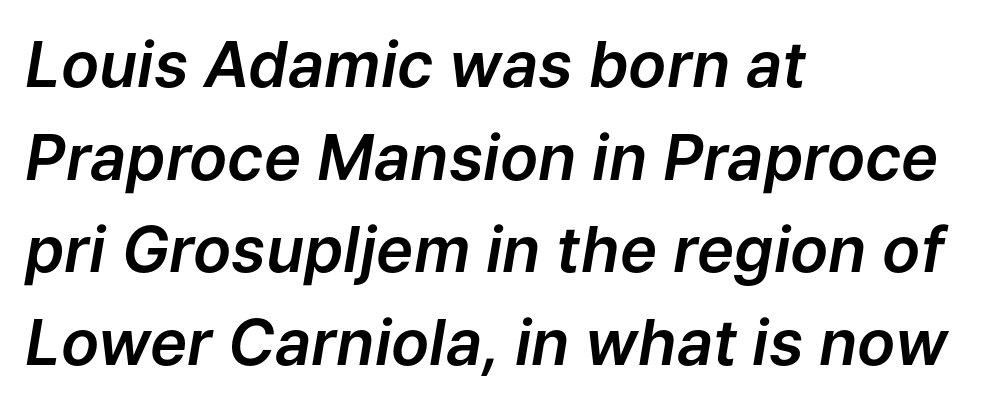
How would I describe the line gaps? Plain and ordinary. Is the type slanted? Yes — the strokes lean at a clear angle. One-word summary of the alignment: left. Plain, unruled lines of type.
